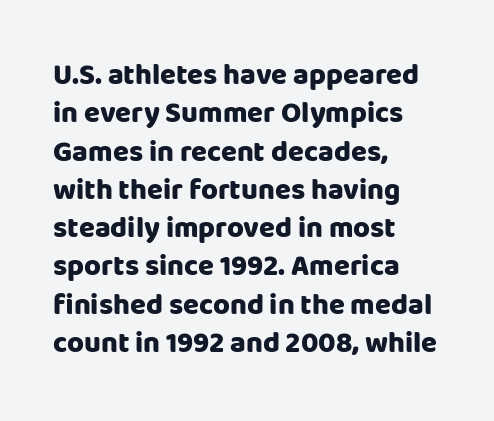
{"serif": "no", "italic": "no", "bold": "yes", "weight": "heavy", "width": "normal", "stroke_contrast": "low", "x_height": "large", "monospaced": "no", "underline": "no", "align": "left", "line_spacing": "normal", "line_spacing_ratio": 1.32, "letter_spacing": "normal", "letter_spacing_em": 0.0, "glyph_px": 29}
